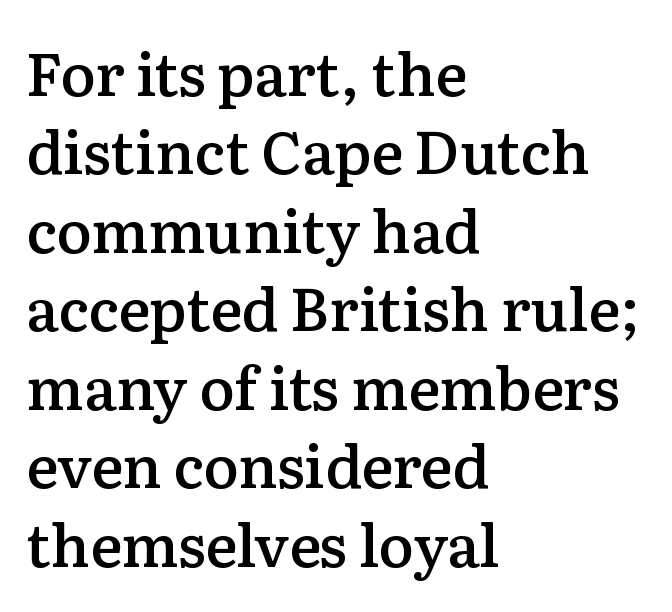
Small tapered or slab feet sit at the stroke ends, so this counts as serif. Here the designer chose a conventional face with non-uniform glyph widths. Is there any slant? The stems are plumb. Stroke thickness is moderately raised; the sample reads as semibold.
